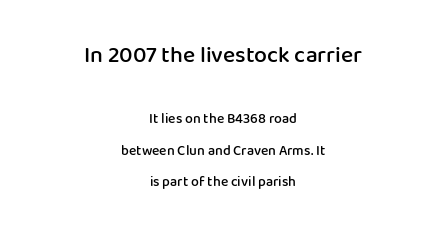
{"italic": "no", "bold": "semi", "underline": "no", "align": "center", "line_spacing": "loose", "line_spacing_ratio": 2.22, "letter_spacing": "normal", "letter_spacing_em": 0.0, "larger_block": "first", "size_ratio": 1.64, "glyph_px": 23}
